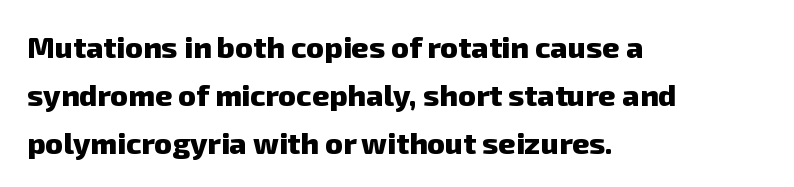
Q: Is the text bold? A: Yes.
Q: Is the typeface a serif or a sans-serif typeface? A: Sans-serif.
Q: Is the text underlined? A: No.
Q: How is the paragraph aligned? A: Left-aligned.
Q: Is the spacing between letters normal or unusually wide? A: Normal.
Q: Is the spacing between lines tight, normal or loose? A: Normal.
Q: Width (condensed, normal, or wide)? A: Normal.
Q: Stroke contrast? A: Low.
Q: x-height? A: Medium.
Q: Monospaced? A: No.
